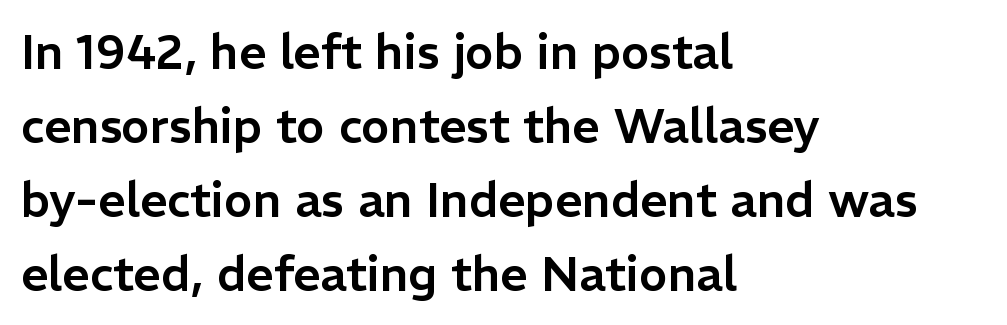
{"serif": "no", "italic": "no", "width": "normal", "stroke_contrast": "low", "x_height": "medium", "monospaced": "no", "underline": "no", "align": "left", "line_spacing": "normal", "line_spacing_ratio": 1.54, "letter_spacing": "normal", "letter_spacing_em": 0.0, "glyph_px": 48}
